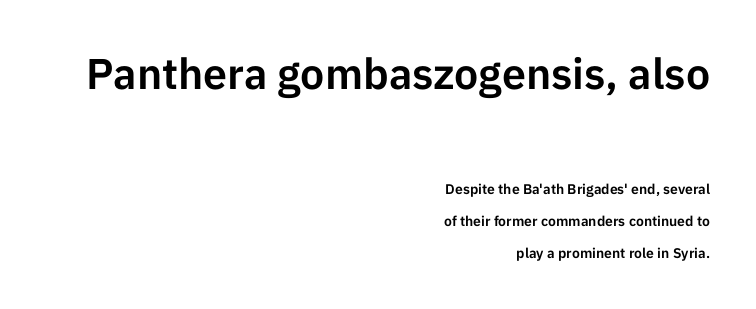
The image shows 43 px sans-serif type, upright; set right-aligned, loose line spacing (2.31x), normal letter spacing, not underlined; the first (top) block is 3.07x larger; low stroke contrast and a medium x-height.
